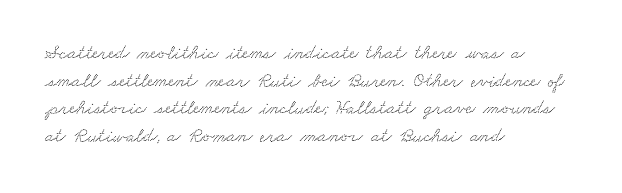
Q: Is the text underlined? A: No.
Q: How is the paragraph aligned? A: Left-aligned.
Q: Is the spacing between letters normal or unusually wide? A: Normal.
Q: Is the spacing between lines tight, normal or loose? A: Normal.
